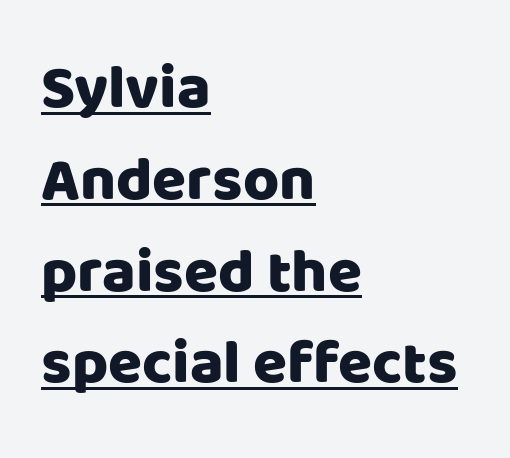
{"serif": "no", "italic": "no", "width": "normal", "stroke_contrast": "low", "x_height": "large", "monospaced": "no", "underline": "yes", "align": "left", "line_spacing": "normal", "line_spacing_ratio": 1.48, "letter_spacing": "normal", "letter_spacing_em": 0.0, "glyph_px": 62}
